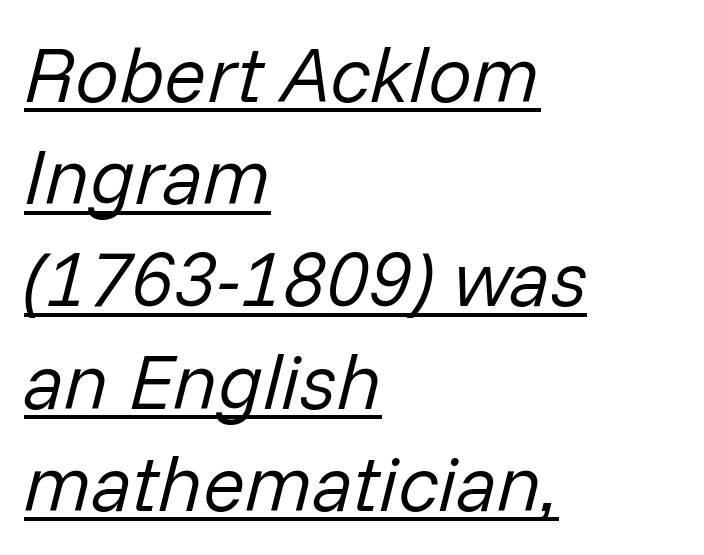
{"italic": "yes", "lean": "right", "slant_degrees": 14, "bold": "no", "weight": "regular", "width": "normal", "stroke_contrast": "low", "x_height": "medium", "monospaced": "no", "underline": "yes", "align": "left", "line_spacing": "normal", "line_spacing_ratio": 1.31, "letter_spacing": "normal", "letter_spacing_em": 0.0, "glyph_px": 78}
